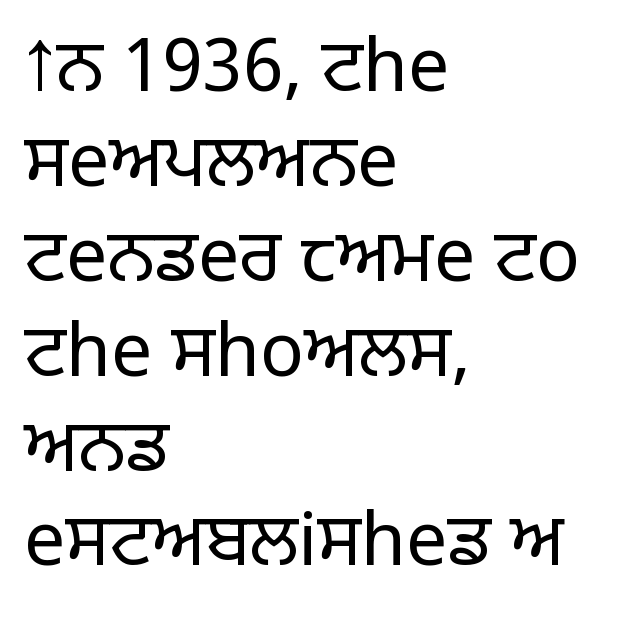
{"serif": "no", "italic": "no", "bold": "no", "weight": "light", "width": "normal", "stroke_contrast": "low", "x_height": "large", "monospaced": "no", "underline": "no", "align": "left", "line_spacing": "normal", "line_spacing_ratio": 1.3, "letter_spacing": "normal", "letter_spacing_em": 0.0, "glyph_px": 73}
